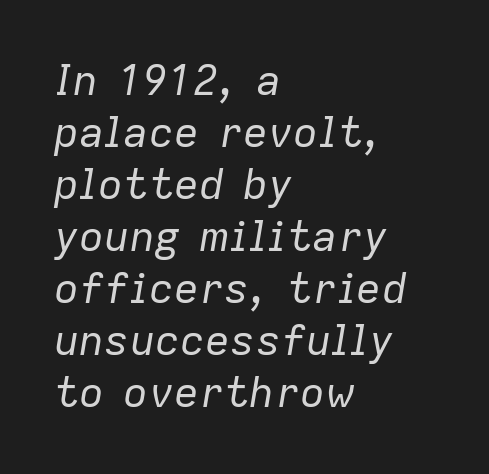
{"italic": "yes", "lean": "right", "slant_degrees": 9, "bold": "no", "weight": "regular", "width": "normal", "stroke_contrast": "low", "x_height": "medium", "monospaced": "no", "underline": "no", "align": "left", "line_spacing_ratio": 1.24, "letter_spacing": "normal", "letter_spacing_em": 0.0, "glyph_px": 42}
